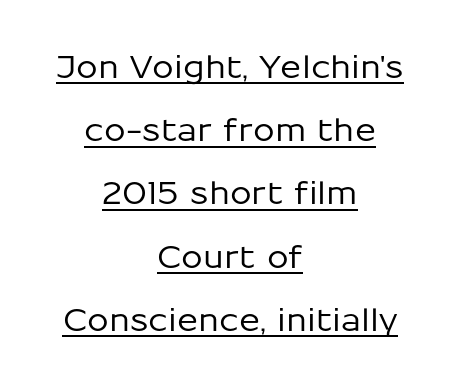
The lettering is marked with a stroke running underneath it. Observe the absence of serifs on each vertical stroke in this sample. Default kerning and tracking; the words read as compact shapes. Casual observation: everything's sitting right in the middle. A typesetter would call this leading open, well beyond the default.
